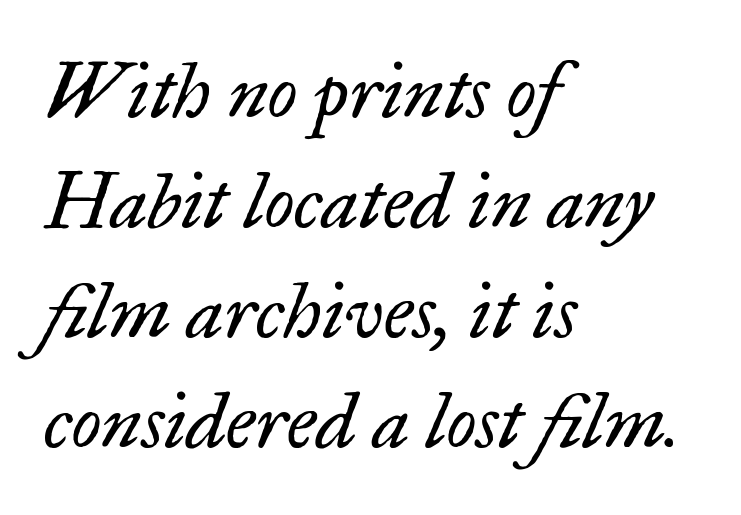
{"serif": "yes", "italic": "yes", "lean": "right", "slant_degrees": 17, "bold": "no", "weight": "regular", "width": "normal", "stroke_contrast": "low", "x_height": "small", "monospaced": "no", "underline": "no", "align": "left", "line_spacing": "normal", "line_spacing_ratio": 1.43, "letter_spacing": "normal", "letter_spacing_em": 0.0, "glyph_px": 77}
